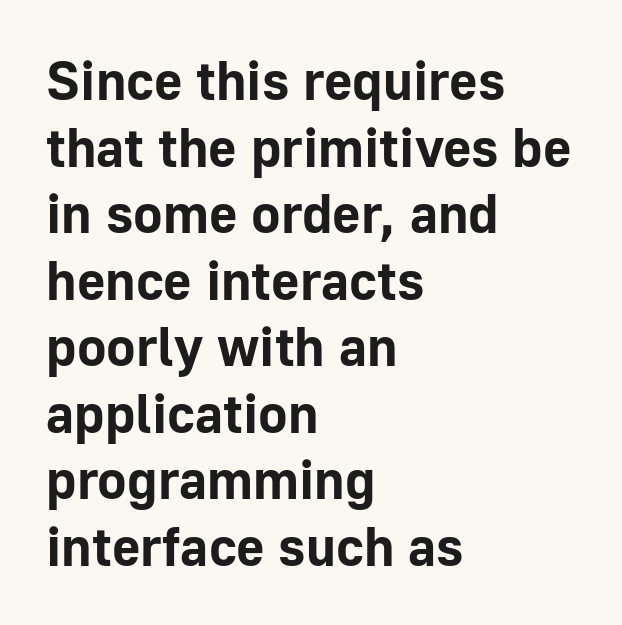
{"serif": "no", "italic": "no", "bold": "yes", "weight": "bold", "width": "normal", "stroke_contrast": "low", "x_height": "medium", "monospaced": "no", "underline": "no", "align": "left", "line_spacing_ratio": 1.21, "letter_spacing": "normal", "letter_spacing_em": 0.0, "glyph_px": 55}
